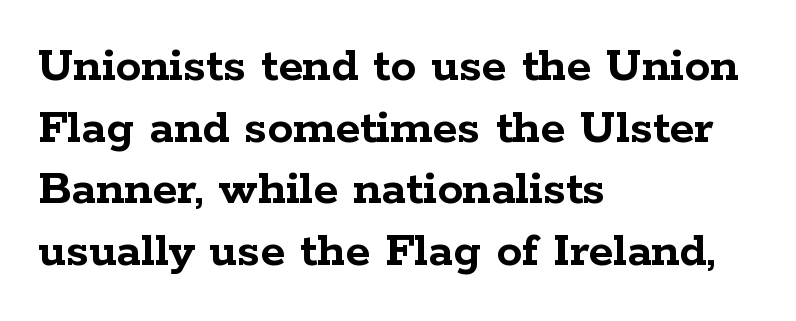
The image shows 51 px semibold, wide serif type, upright; set left-aligned, line spacing 1.21x, normal letter spacing, not underlined; low stroke contrast and a medium x-height.
